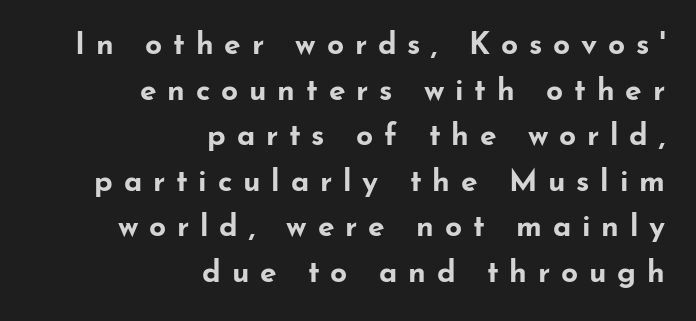
Is this a fixed-width face? No — the glyphs have proportional, varying widths. The gaps between neighbouring characters are conspicuously large. The ragged edge is on the left, which tells us the setting is flush right. This sample uses a sans-serif face. The string is rendered with underlining switched off. The font's upright variant was chosen for this text.
